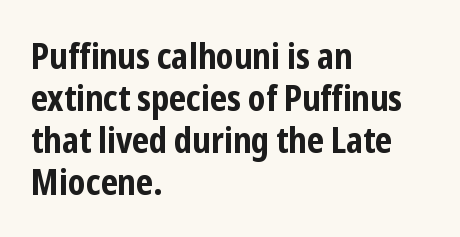
Ascenders rise straight up at ninety degrees. A classic flush-left, rag-right setting is used for this passage. The words here are not underlined. No extra tracking has been applied to these lines. Chunky letters — that's bold for sure.
